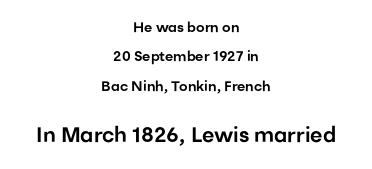
Caption: multi-line text, centered on the measure. The specimen reads as upright at a glance. Short note: letters normally spaced. Glance below the letters and you will spot only blank space. You get the small type first, then a jump to larger type. Successive baselines arrive slowly, with a big drop between each.
